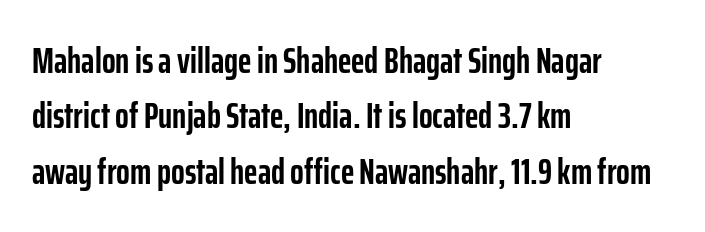
Q: Is the text bold? A: Yes.
Q: Is the text italic (slanted)? A: No, it is upright.
Q: Is the typeface a serif or a sans-serif typeface? A: Sans-serif.
Q: Is the text underlined? A: No.
Q: How is the paragraph aligned? A: Left-aligned.
Q: Is the spacing between letters normal or unusually wide? A: Normal.
Q: Is the spacing between lines tight, normal or loose? A: Normal.
Q: Width (condensed, normal, or wide)? A: Condensed.
Q: Stroke contrast? A: Low.
Q: x-height? A: Medium.
Q: Monospaced? A: No.
